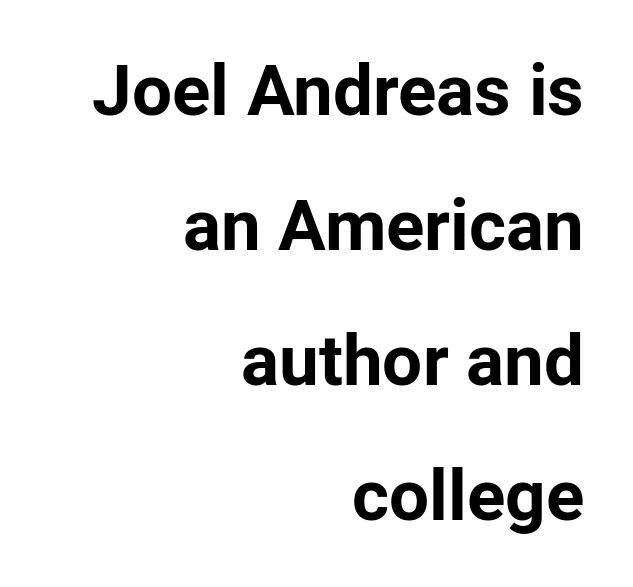
Q: Is the text bold? A: Yes.
Q: Is the text italic (slanted)? A: No, it is upright.
Q: Is the typeface a serif or a sans-serif typeface? A: Sans-serif.
Q: Is the text underlined? A: No.
Q: How is the paragraph aligned? A: Right-aligned.
Q: Is the spacing between letters normal or unusually wide? A: Normal.
Q: Is the spacing between lines tight, normal or loose? A: Loose.
Q: Width (condensed, normal, or wide)? A: Normal.
Q: Stroke contrast? A: Low.
Q: x-height? A: Medium.
Q: Monospaced? A: No.
